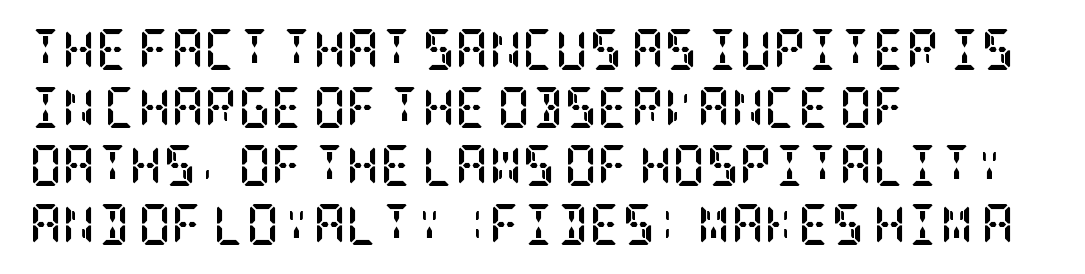
I'd call this a serif setting — the letters wear small feet. The horizontal fit of the characters is conventional and even. Line beginnings align vertically; line endings do not. Honestly, there is no underline to notice here at all. Whoever set this chose a conventional vertical rhythm.
